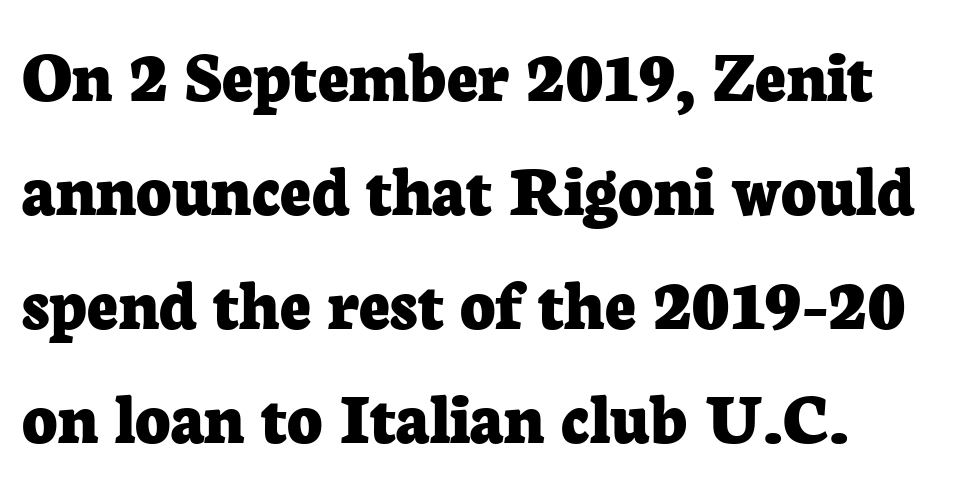
A clean baseline with only descenders dipping below it. These lines carry a lot of weight — the face is fully bold. Each word holds together tightly as a unit, with standard inter-letter gaps. Proportional: the letters do not fall into vertical columns. This sample keeps an unexceptional amount of space between lines. No italicization has been applied; the sample stays upright.
